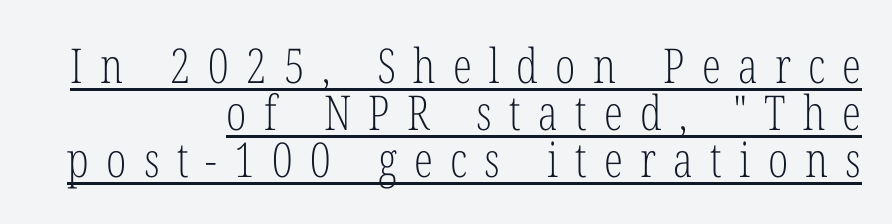
The image shows 48 px light, condensed serif type, upright; set right-aligned, tight line spacing (0.98x), unusually wide letter spacing (+0.36 em), underlined; low stroke contrast and a medium x-height.
